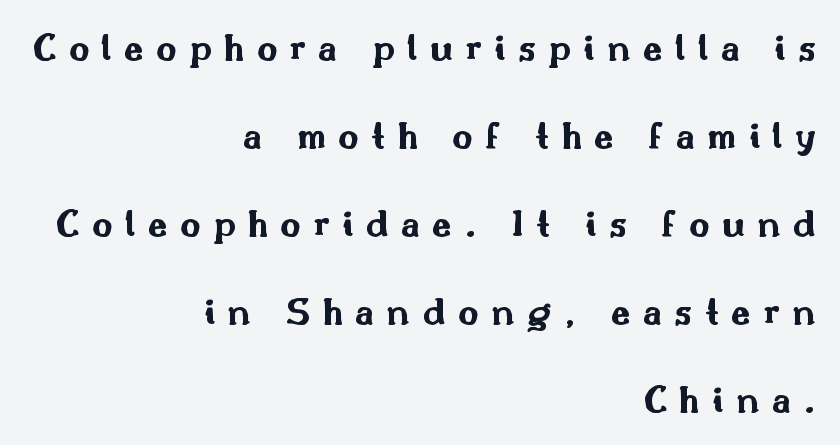
Q: Is the text bold? A: Yes.
Q: Is the text italic (slanted)? A: No, it is upright.
Q: Is the typeface a serif or a sans-serif typeface? A: Sans-serif.
Q: Is the text underlined? A: No.
Q: How is the paragraph aligned? A: Right-aligned.
Q: Is the spacing between letters normal or unusually wide? A: Unusually wide.
Q: Is the spacing between lines tight, normal or loose? A: Loose.
Q: Width (condensed, normal, or wide)? A: Wide.
Q: Stroke contrast? A: Medium.
Q: x-height? A: Small.
Q: Monospaced? A: No.
